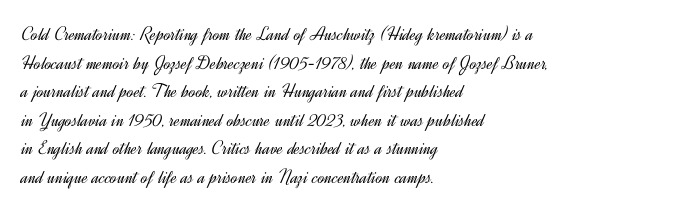
Q: Is the text bold? A: No.
Q: Is the text italic (slanted)? A: Yes.
Q: Is the text underlined? A: No.
Q: How is the paragraph aligned? A: Left-aligned.
Q: Is the spacing between letters normal or unusually wide? A: Normal.
Q: Is the spacing between lines tight, normal or loose? A: Normal.
